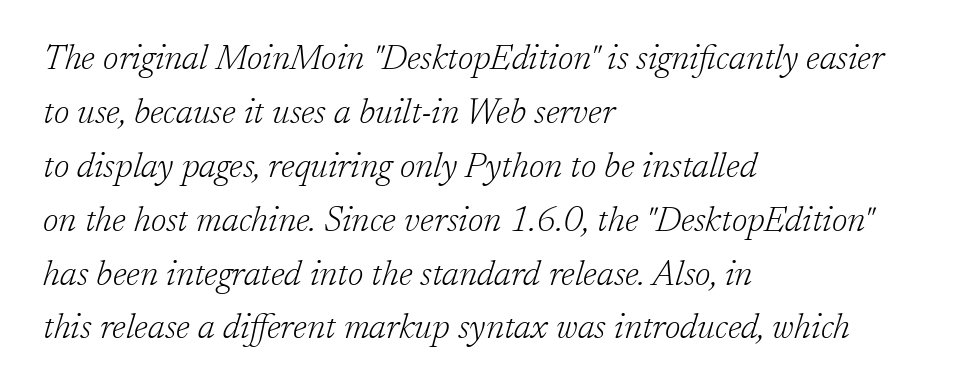
The image shows 35 px light serif type, italic (leaning right); set left-aligned, normal line spacing (1.54x), normal letter spacing, not underlined; low stroke contrast and a medium x-height.
